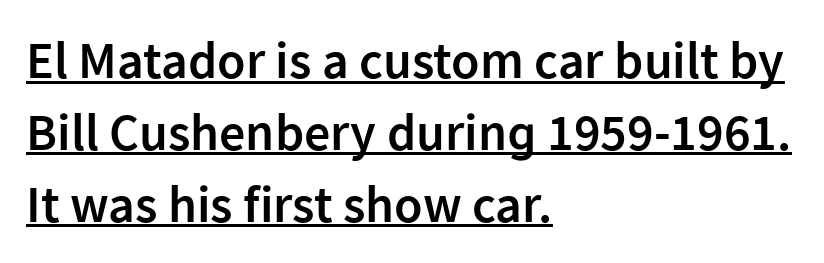
Q: Is the text bold? A: Semi-bold.
Q: Is the text italic (slanted)? A: No, it is upright.
Q: Is the typeface a serif or a sans-serif typeface? A: Sans-serif.
Q: Is the text underlined? A: Yes.
Q: How is the paragraph aligned? A: Left-aligned.
Q: Is the spacing between letters normal or unusually wide? A: Normal.
Q: Is the spacing between lines tight, normal or loose? A: Normal.
Q: Width (condensed, normal, or wide)? A: Normal.
Q: Stroke contrast? A: Low.
Q: x-height? A: Medium.
Q: Monospaced? A: No.
